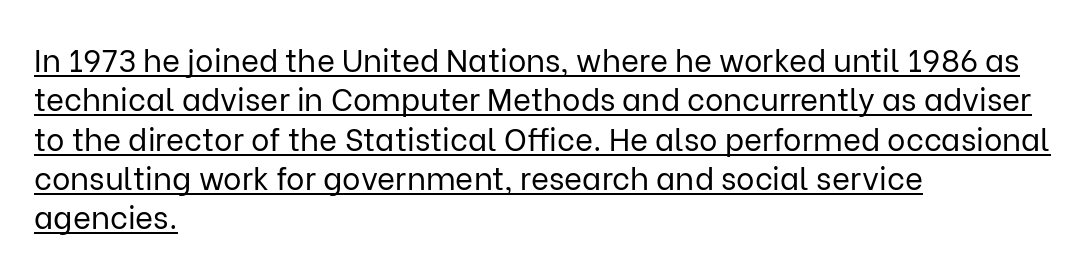
The image shows 31 px regular-weight sans-serif type, upright; set left-aligned, normal line spacing (1.27x), normal letter spacing, underlined; low stroke contrast and a medium x-height.
